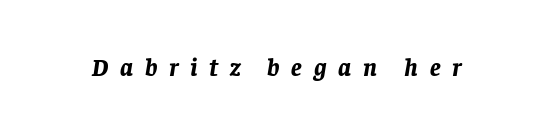
Q: Is the text bold? A: Yes.
Q: Is the text italic (slanted)? A: Yes, it leans right by about 8 degrees.
Q: Is the text underlined? A: No.
Q: Is the spacing between letters normal or unusually wide? A: Unusually wide.
